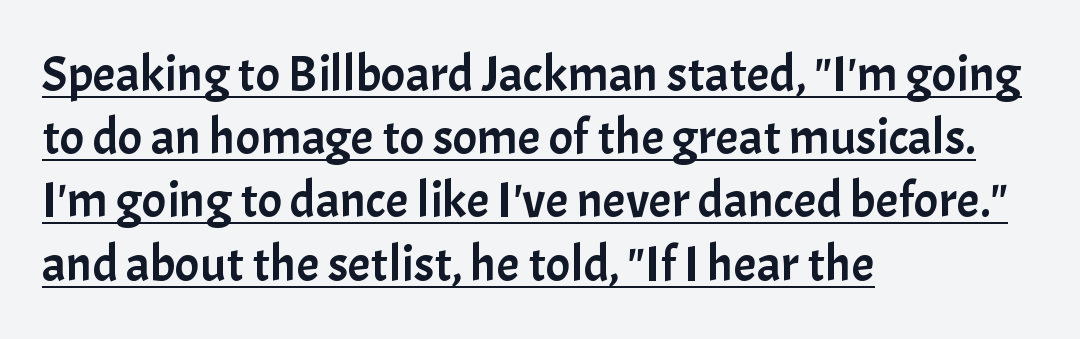
Every stem runs plumb, perpendicular to the baseline. Characters follow at the spacing the type designer built in. Each letter keeps its own natural width here, so spacing adapts to shape. In CSS terms this would be text-align: left.
